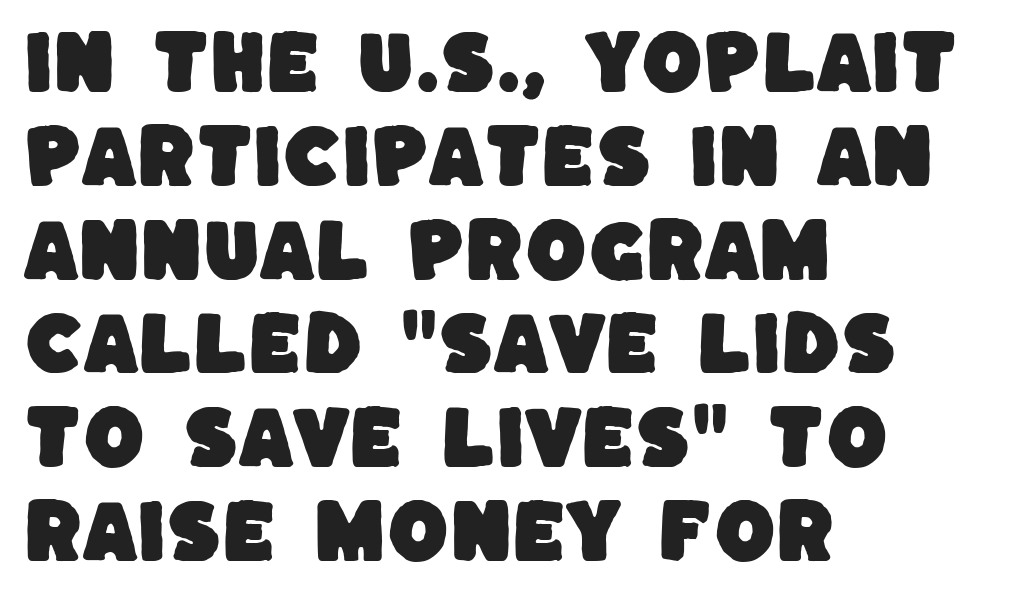
The image shows 70 px sans-serif type; set left-aligned, normal line spacing (1.34x), normal letter spacing, not underlined; low stroke contrast and a large x-height.
